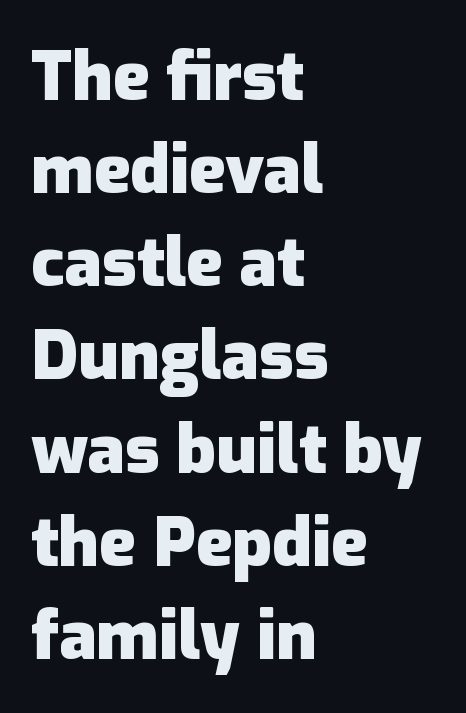
The passage shown is typed in a proportional face where columns would drift. The passage shown is emphatically bold. The typography opts for an upright posture over an oblique one. Is the block centered? No — it sits flush against the left margin.
